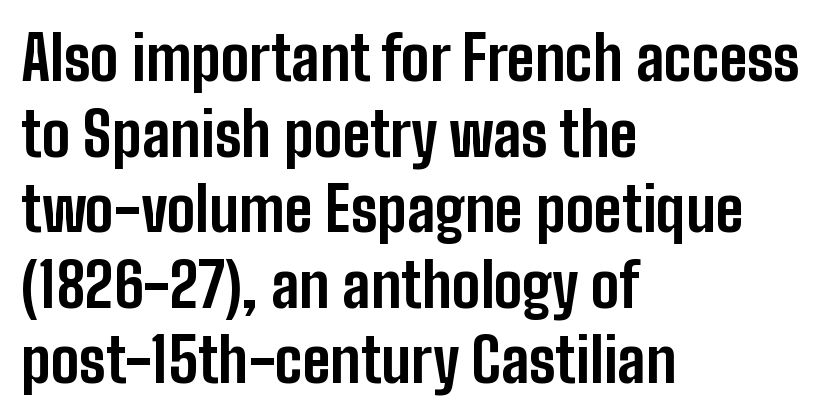
The glyphs in this specimen are sans serif. Proportional: the letters do not fall into vertical columns. These lines were composed using upright roman letters. Compared with typical paragraphs, the rows here are spaced about the same.
